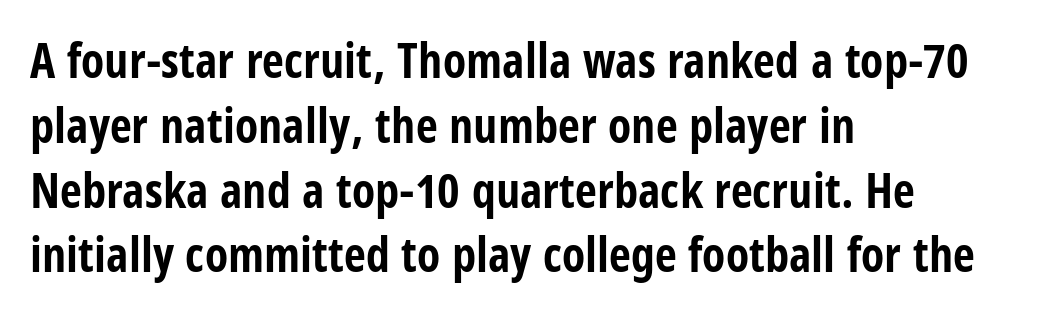
The type is set solid horizontally, with unmodified tracking. A roman cut, with each character standing at attention. This sample has the flowing, uneven cadence of proportional lettering. The space beneath each line is pristine and unruled. This is heavy type, rendered in bold. The letters carry no serifs — their stems end cleanly without finishing strokes.
